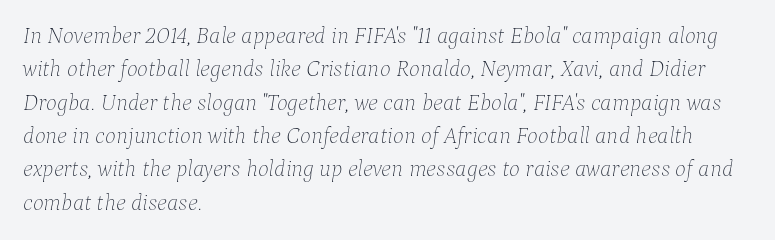
Nothing unusual about the tracking: characters are spaced as the font intends. Think standard paragraph weight, or any step lighter than that. Visually the block forms a straight wall on the left and a jagged coastline on the right. The space directly below the letters is spotless. The line-height multiplier appears to be the usual default. Italic: yes, the glyphs are oblique.
